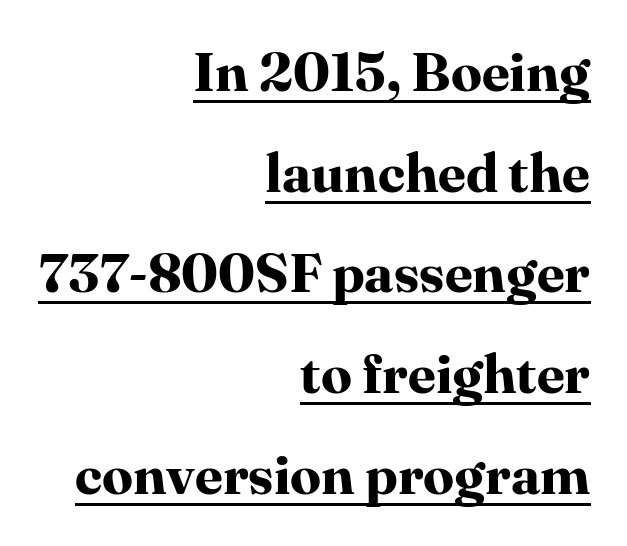
Q: Is the text bold? A: Yes.
Q: Is the text italic (slanted)? A: No, it is upright.
Q: Is the typeface a serif or a sans-serif typeface? A: Serif.
Q: Is the text underlined? A: Yes.
Q: How is the paragraph aligned? A: Right-aligned.
Q: Is the spacing between letters normal or unusually wide? A: Normal.
Q: Width (condensed, normal, or wide)? A: Normal.
Q: Stroke contrast? A: High.
Q: x-height? A: Medium.
Q: Monospaced? A: No.
